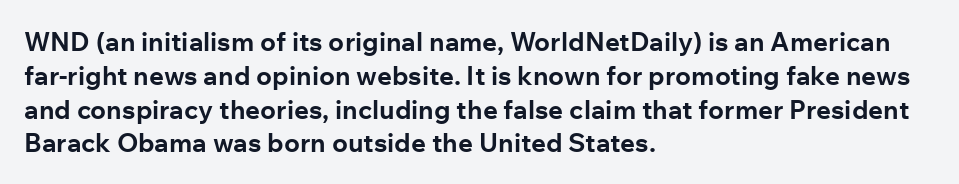
Notice how the stems are strictly vertical — no italics here. The passage shown is emphatically bold. Students, observe: this is what conventionally led text looks like. You could call the tracking neutral — neither tight nor loose. The ragged edge is on the right, which tells us the setting is flush left. Descenders are the only things crossing below the line.
